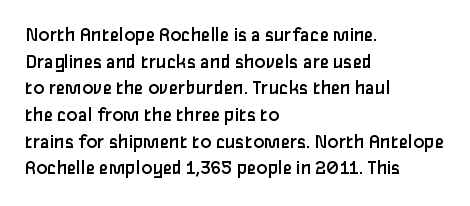
{"italic": "no", "bold": "no", "underline": "no", "align": "left", "line_spacing": "normal", "line_spacing_ratio": 1.27, "letter_spacing": "normal", "letter_spacing_em": 0.0, "glyph_px": 21}
